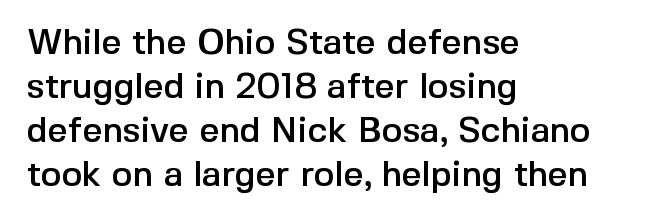
Line beginnings align vertically; line endings do not. Proportional: the letters do not fall into vertical columns. This is sans-serif lettering, the kind often seen on screens and signage. Every character sits straight up, as roman type does. Nothing unusual about the tracking: characters are spaced as the font intends.
